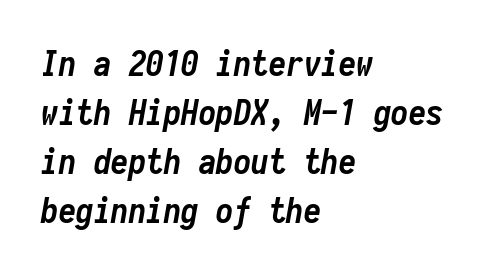
{"italic": "yes", "lean": "right", "slant_degrees": 10, "bold": "yes", "weight": "semibold", "width": "condensed", "stroke_contrast": "low", "x_height": "medium", "monospaced": "yes", "underline": "no", "align": "left", "line_spacing": "normal", "line_spacing_ratio": 1.4, "letter_spacing": "normal", "letter_spacing_em": 0.0, "glyph_px": 35}
